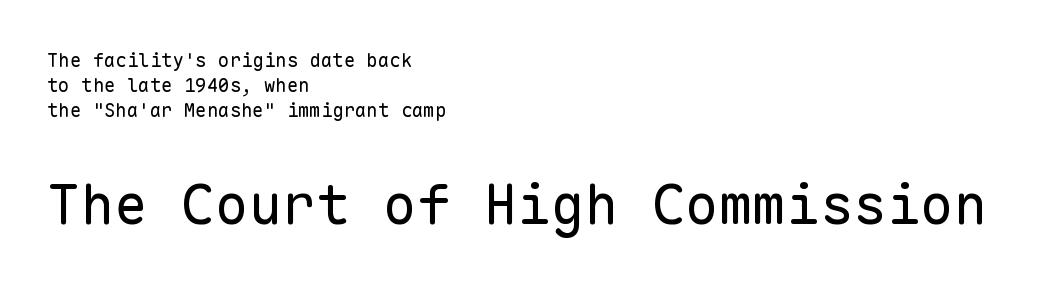
The image shows 56 px regular-weight sans-serif type, upright, monospaced; set left-aligned, normal line spacing (1.31x), normal letter spacing, not underlined; the second (bottom) block is 2.95x larger; low stroke contrast and a medium x-height.
